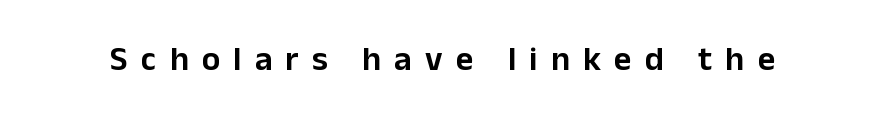
The image shows 34 px sans-serif type, upright; set unusually wide letter spacing (+0.39 em), not underlined; low stroke contrast and a medium x-height.
